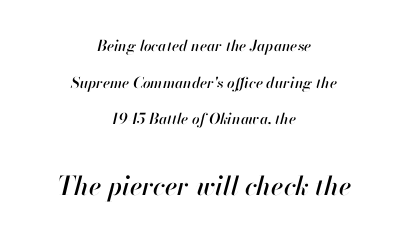
The image shows 26 px text type, italic (leaning right); set centered, loose line spacing (2.44x), normal letter spacing, not underlined; the second (bottom) block is 1.73x larger.
